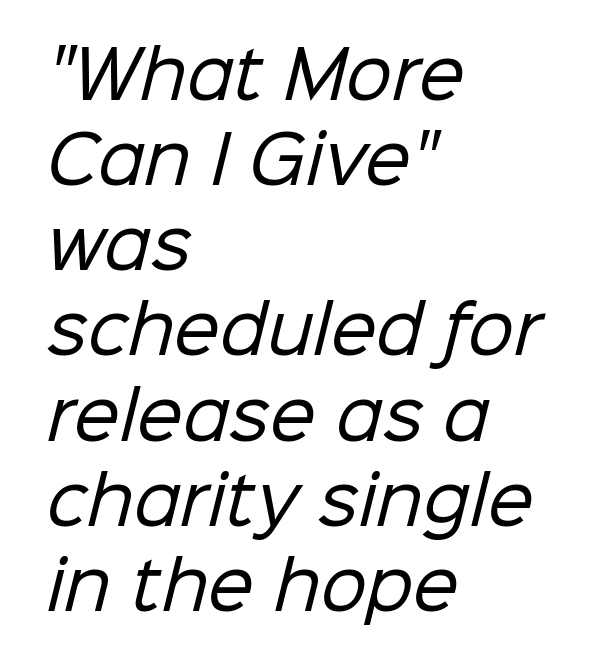
Q: Is the text bold? A: No.
Q: Is the typeface a serif or a sans-serif typeface? A: Sans-serif.
Q: Is the text underlined? A: No.
Q: How is the paragraph aligned? A: Left-aligned.
Q: Is the spacing between letters normal or unusually wide? A: Normal.
Q: Is the spacing between lines tight, normal or loose? A: Normal.
Q: Width (condensed, normal, or wide)? A: Normal.
Q: Stroke contrast? A: Low.
Q: x-height? A: Medium.
Q: Monospaced? A: No.
